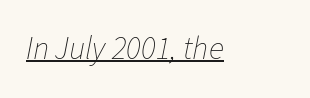
Q: Is the text bold? A: No.
Q: Is the text italic (slanted)? A: Yes, it leans right by about 11 degrees.
Q: Is the text underlined? A: Yes.
Q: Is the spacing between letters normal or unusually wide? A: Normal.
Q: Width (condensed, normal, or wide)? A: Normal.
Q: Stroke contrast? A: Low.
Q: x-height? A: Medium.
Q: Monospaced? A: No.
